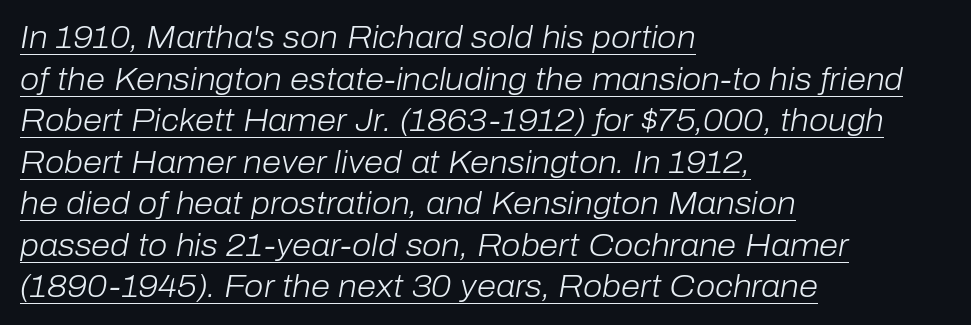
{"italic": "yes", "lean": "right", "slant_degrees": 10, "bold": "no", "weight": "light", "width": "normal", "stroke_contrast": "low", "x_height": "medium", "monospaced": "no", "underline": "yes", "align": "left", "line_spacing": "normal", "line_spacing_ratio": 1.34, "letter_spacing": "normal", "letter_spacing_em": 0.0, "glyph_px": 31}
